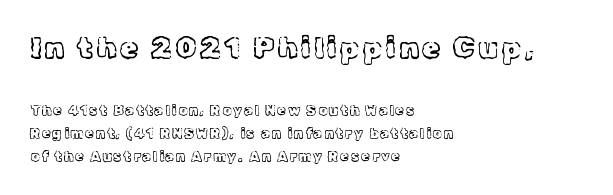
Larger block? The one above; the one below is distinctly smaller. This is serif lettering, the kind often seen in printed books. You can tell it's not italic because the verticals are truly vertical. The rendering anchors every line to the left-hand side. Is the stroke heavy? The answer is a plain regular-or-lighter. Here the designer chose a conventional face with non-uniform glyph widths.
